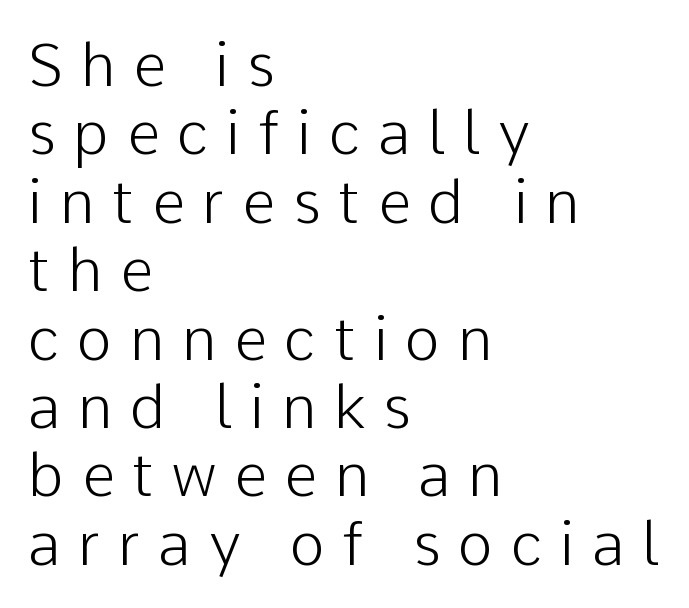
The image shows 60 px light sans-serif type, upright; set left-aligned, tight line spacing (1.14x), unusually wide letter spacing (+0.29 em), not underlined; low stroke contrast and a medium x-height.
